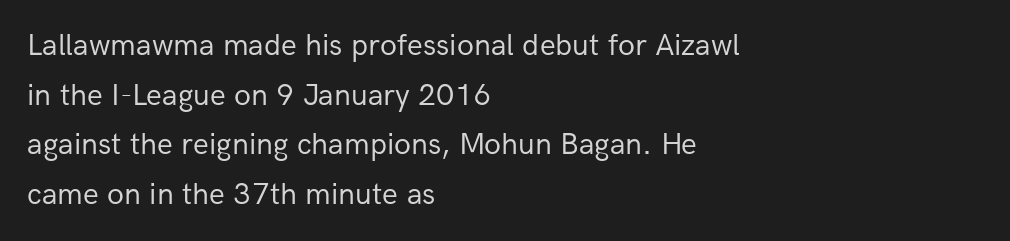
This is sans-serif lettering, the kind often seen on screens and signage. The letters advance in unequal steps, a hallmark of proportional type. Honestly, there is no underline to notice here at all. The space between consecutive lines is moderate.
